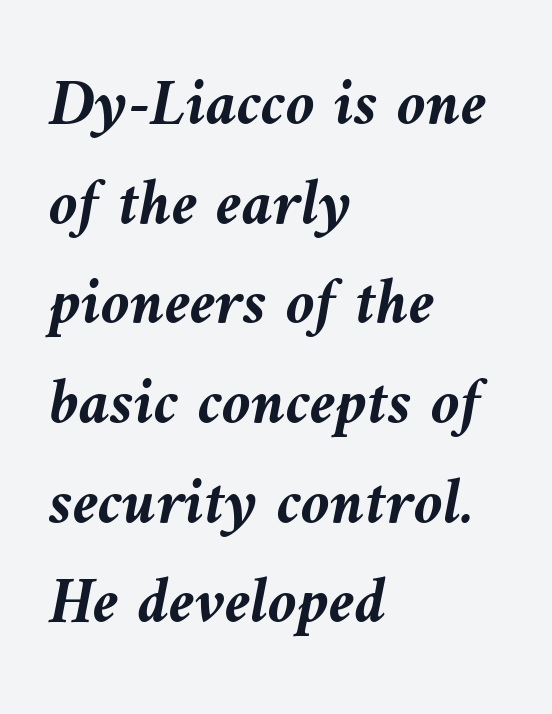
Q: Is the text bold? A: Yes.
Q: Is the text italic (slanted)? A: Yes, it leans left by about 10 degrees.
Q: Is the text underlined? A: No.
Q: How is the paragraph aligned? A: Left-aligned.
Q: Is the spacing between letters normal or unusually wide? A: Normal.
Q: Is the spacing between lines tight, normal or loose? A: Normal.
Q: Width (condensed, normal, or wide)? A: Normal.
Q: Stroke contrast? A: Medium.
Q: x-height? A: Medium.
Q: Monospaced? A: No.
